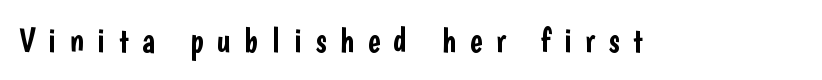
The image shows 34 px condensed sans-serif type, upright; set unusually wide letter spacing (+0.39 em), not underlined; low stroke contrast and a medium x-height.
